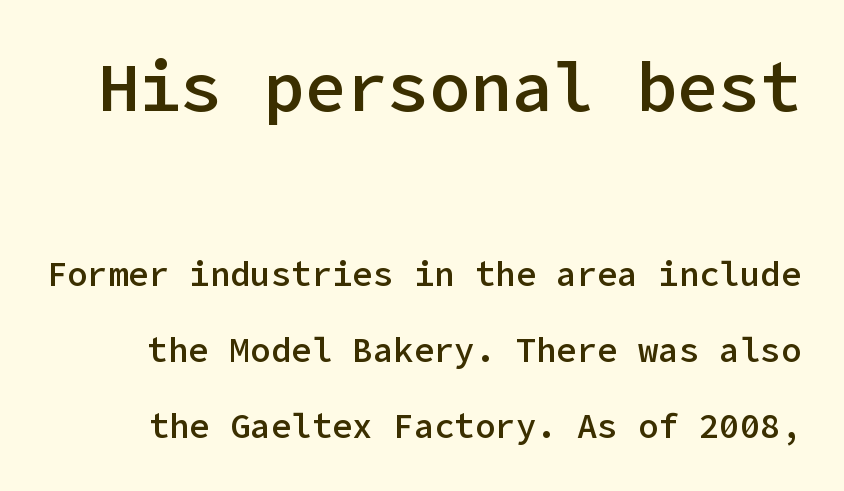
These lines keep a tight, regular rhythm from letter to letter. The type family on display is of the sans-serif kind. The initial chunk of copy outweighs the following chunk in type size. Notice the strokes are somewhat thickened but not fully heavy: this is a semibold. Characters remain perfectly vertical along every line. The space between consecutive lines is lavish.
